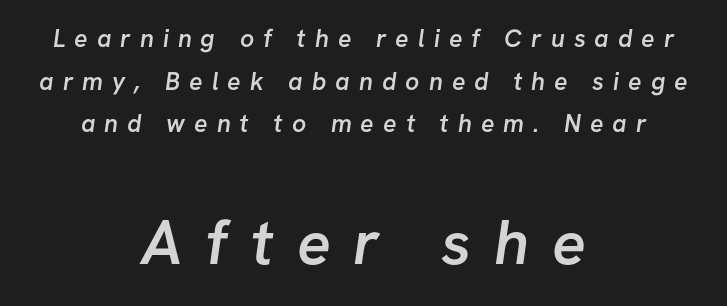
Q: Is the text bold? A: Semi-bold.
Q: Is the typeface a serif or a sans-serif typeface? A: Sans-serif.
Q: Is the text underlined? A: No.
Q: How is the paragraph aligned? A: Centered.
Q: Is the spacing between letters normal or unusually wide? A: Unusually wide.
Q: Which block of text is set in a larger size, the first (top) or the second (bottom)? A: The second (bottom) one.
Q: Width (condensed, normal, or wide)? A: Normal.
Q: Stroke contrast? A: Low.
Q: x-height? A: Medium.
Q: Monospaced? A: No.
